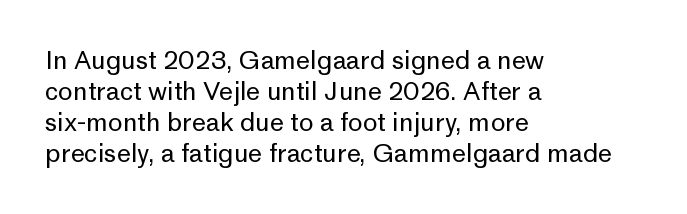
Q: Is the text bold? A: No.
Q: Is the text italic (slanted)? A: No, it is upright.
Q: Is the text underlined? A: No.
Q: How is the paragraph aligned? A: Left-aligned.
Q: Is the spacing between letters normal or unusually wide? A: Normal.
